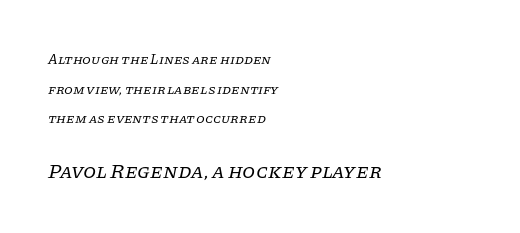
Bigger letters appear in the bottom chunk; the top chunk is reduced. The cut favours lightness, reaching ordinary text weight at its darkest. The glyphs look as if they've been sheared to an angle. Look at the tracking — it's just the regular setting, nothing added. Leading is clearly above the norm, producing a sparse column. A clean baseline with only descenders dipping below it.
